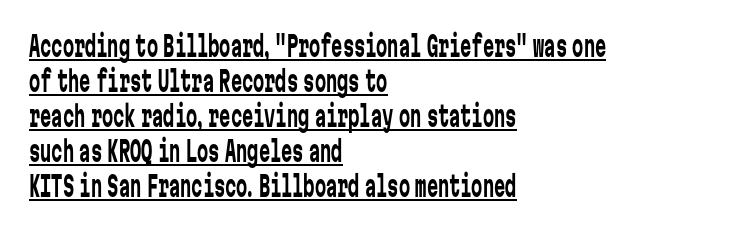
{"serif": "no", "italic": "no", "bold": "no", "weight": "regular", "width": "condensed", "stroke_contrast": "low", "x_height": "medium", "monospaced": "yes", "underline": "yes", "align": "left", "line_spacing": "normal", "line_spacing_ratio": 1.25, "letter_spacing": "normal", "letter_spacing_em": 0.0, "glyph_px": 28}
